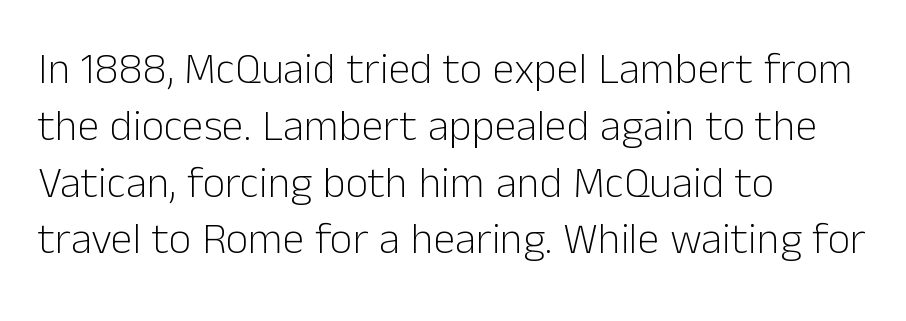
The image shows 44 px light sans-serif type, upright; set left-aligned, normal line spacing (1.29x), normal letter spacing, not underlined; low stroke contrast and a medium x-height.
